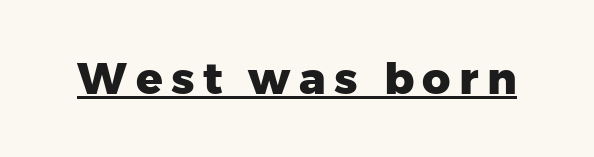
The image shows 44 px heavy sans-serif type, upright; set underlined; low stroke contrast and a medium x-height.
